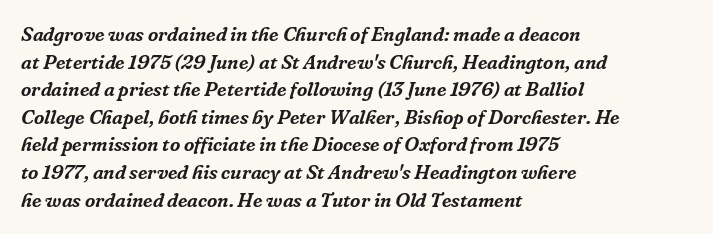
{"italic": "yes", "lean": "right", "slant_degrees": 16, "underline": "no", "align": "left", "line_spacing": "normal", "line_spacing_ratio": 1.38, "letter_spacing": "normal", "letter_spacing_em": 0.0, "glyph_px": 20}
